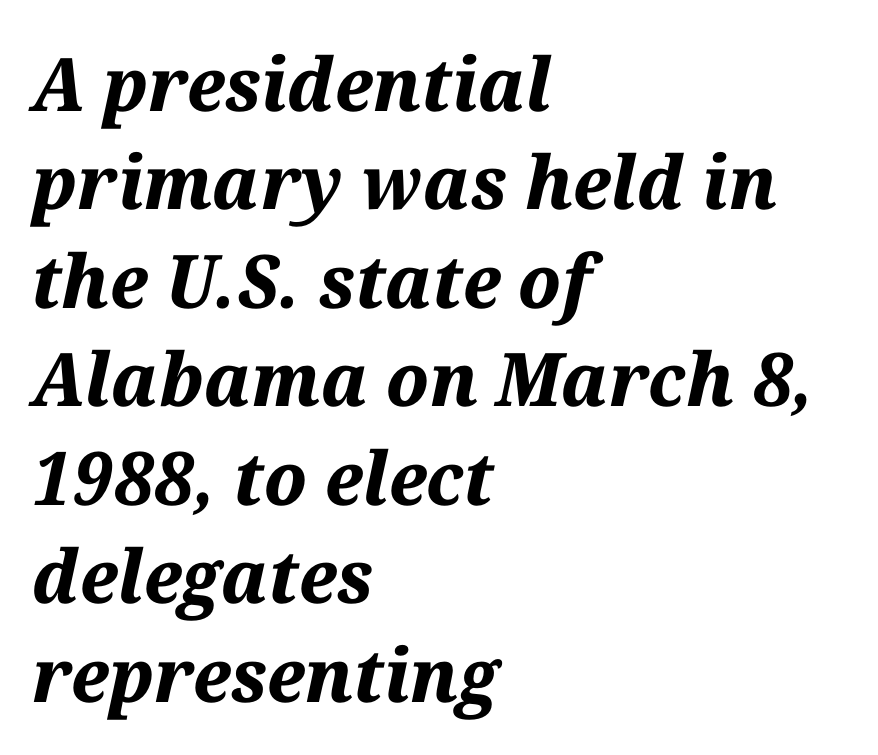
{"italic": "yes", "lean": "right", "slant_degrees": 12, "bold": "yes", "weight": "bold", "width": "normal", "stroke_contrast": "medium", "x_height": "medium", "monospaced": "no", "underline": "no", "align": "left", "line_spacing": "normal", "line_spacing_ratio": 1.33, "letter_spacing": "normal", "letter_spacing_em": 0.0, "glyph_px": 74}
